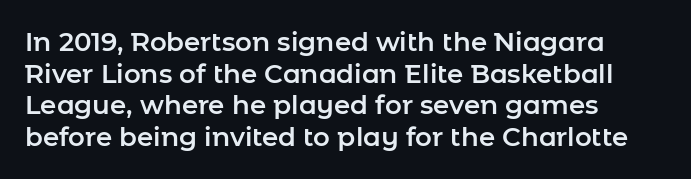
Q: Is the text italic (slanted)? A: No, it is upright.
Q: Is the text underlined? A: No.
Q: How is the paragraph aligned? A: Left-aligned.
Q: Is the spacing between letters normal or unusually wide? A: Normal.
